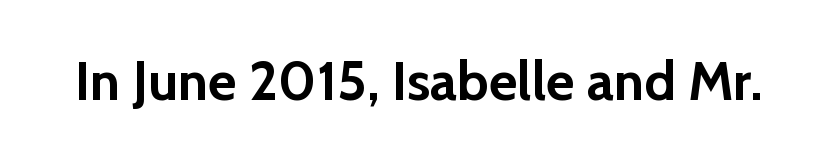
{"serif": "no", "italic": "no", "bold": "yes", "weight": "semibold", "width": "normal", "stroke_contrast": "low", "x_height": "medium", "monospaced": "no", "underline": "no", "letter_spacing": "normal", "letter_spacing_em": 0.0, "glyph_px": 55}
